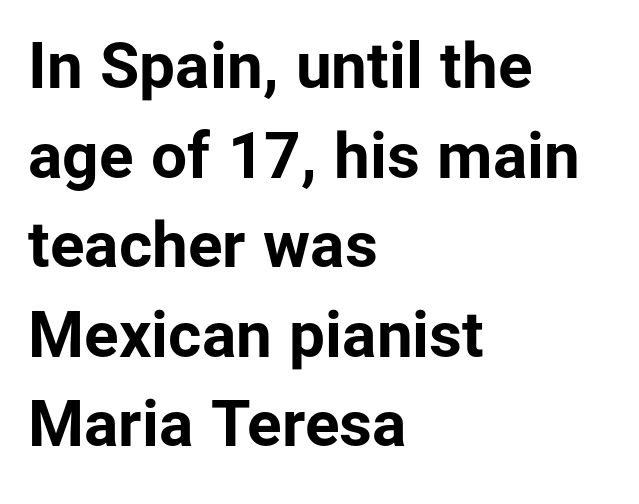
{"serif": "no", "italic": "no", "bold": "yes", "weight": "bold", "width": "normal", "stroke_contrast": "low", "x_height": "medium", "monospaced": "no", "underline": "no", "align": "left", "line_spacing": "normal", "line_spacing_ratio": 1.4, "letter_spacing": "normal", "letter_spacing_em": 0.0, "glyph_px": 64}
